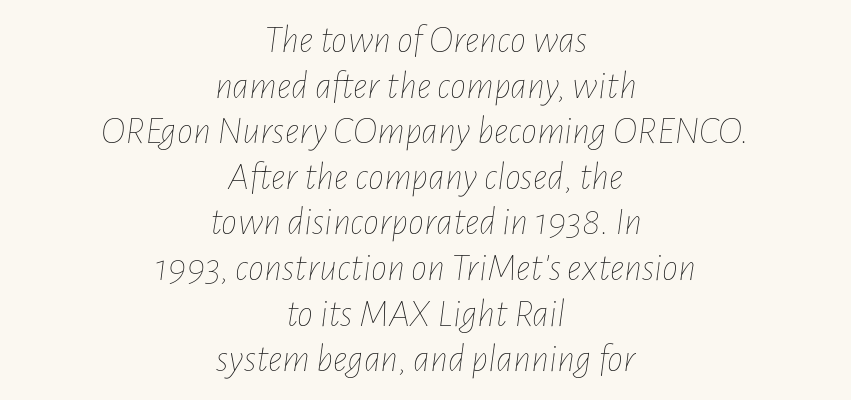
The image shows 40 px thin, condensed type, italic (leaning right); set centered, tight line spacing (1.14x), normal letter spacing, not underlined; low stroke contrast and a medium x-height.
